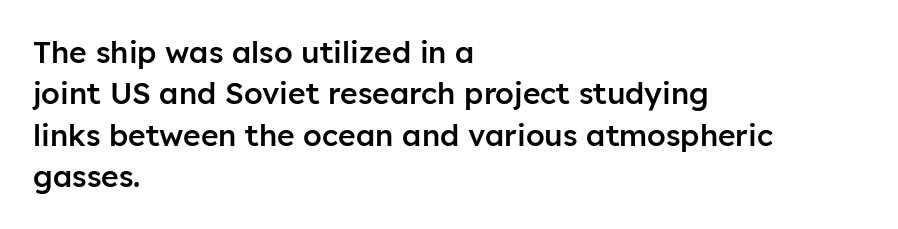
Q: Is the text bold? A: Semi-bold.
Q: Is the text italic (slanted)? A: No, it is upright.
Q: Is the typeface a serif or a sans-serif typeface? A: Sans-serif.
Q: Is the text underlined? A: No.
Q: How is the paragraph aligned? A: Left-aligned.
Q: Is the spacing between letters normal or unusually wide? A: Normal.
Q: Is the spacing between lines tight, normal or loose? A: Normal.
Q: Width (condensed, normal, or wide)? A: Normal.
Q: Stroke contrast? A: Low.
Q: x-height? A: Medium.
Q: Monospaced? A: No.
